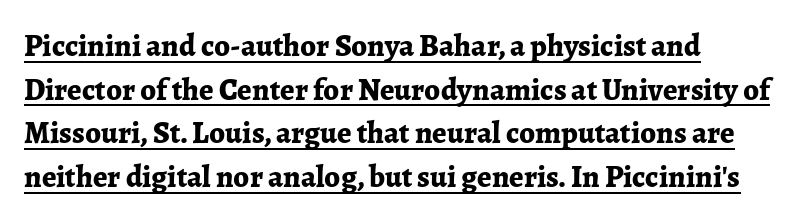
Q: Is the text bold? A: Yes.
Q: Is the text italic (slanted)? A: No, it is upright.
Q: Is the typeface a serif or a sans-serif typeface? A: Serif.
Q: Is the text underlined? A: Yes.
Q: How is the paragraph aligned? A: Left-aligned.
Q: Is the spacing between letters normal or unusually wide? A: Normal.
Q: Is the spacing between lines tight, normal or loose? A: Normal.
Q: Width (condensed, normal, or wide)? A: Normal.
Q: Stroke contrast? A: Low.
Q: x-height? A: Medium.
Q: Monospaced? A: No.
